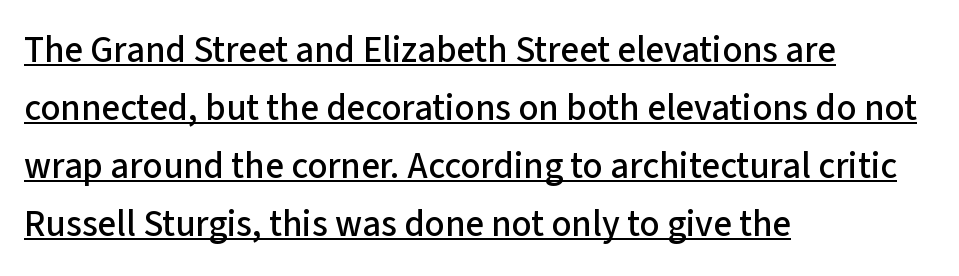
Q: Is the text italic (slanted)? A: No, it is upright.
Q: Is the typeface a serif or a sans-serif typeface? A: Sans-serif.
Q: Is the text underlined? A: Yes.
Q: How is the paragraph aligned? A: Left-aligned.
Q: Is the spacing between letters normal or unusually wide? A: Normal.
Q: Is the spacing between lines tight, normal or loose? A: Normal.
Q: Width (condensed, normal, or wide)? A: Normal.
Q: Stroke contrast? A: Low.
Q: x-height? A: Medium.
Q: Monospaced? A: No.
